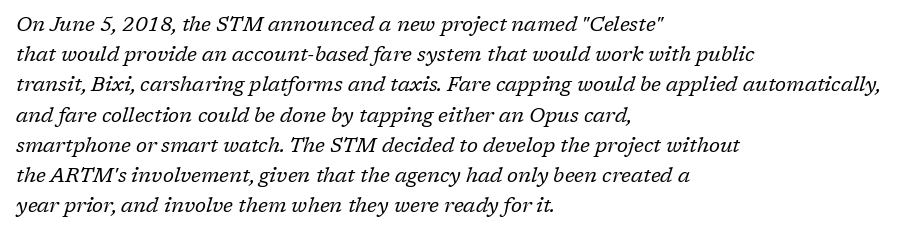
The image shows 20 px text type, italic (leaning right); set left-aligned, normal line spacing (1.51x), normal letter spacing, not underlined.
